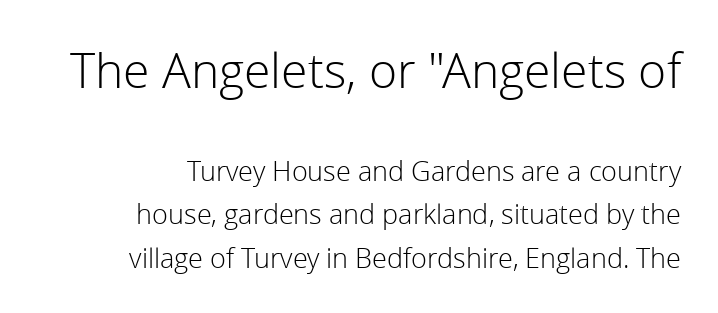
The image shows 48 px light sans-serif type, upright; set right-aligned, normal line spacing (1.6x), normal letter spacing, not underlined; the first (top) block is 1.78x larger; low stroke contrast and a medium x-height.
